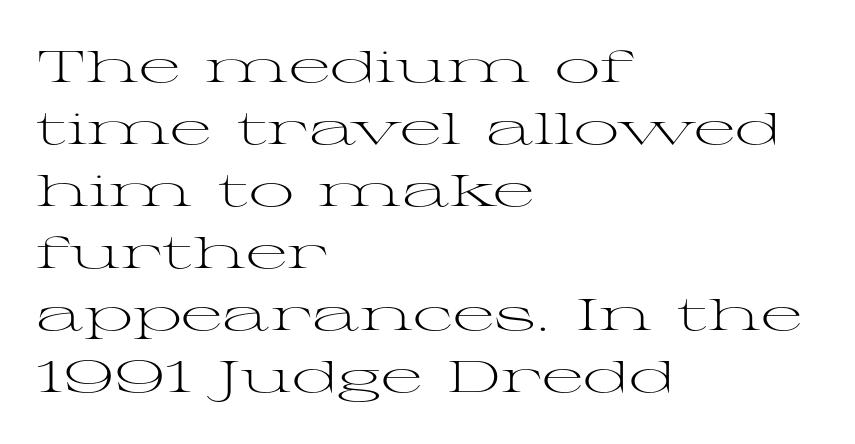
{"serif": "yes", "italic": "no", "bold": "no", "weight": "light", "width": "wide", "stroke_contrast": "medium", "x_height": "medium", "monospaced": "no", "underline": "no", "align": "left", "line_spacing": "normal", "line_spacing_ratio": 1.38, "letter_spacing": "normal", "letter_spacing_em": 0.0, "glyph_px": 45}
